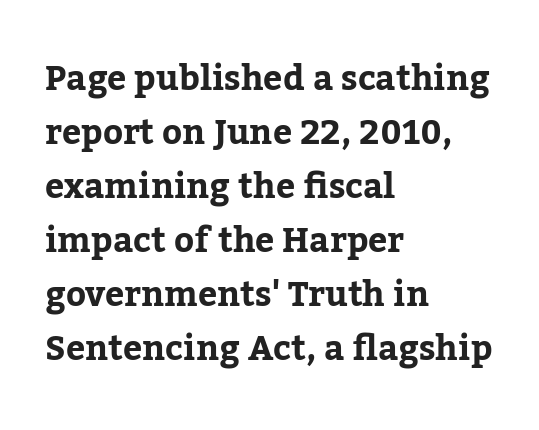
Posture: vertical. Notice how thick the strokes are: this is what a full bold looks like. Which margin do the lines hug? The left one — the right edge is uneven. Honestly, there is no underline to notice here at all. Vertical spacing — default.
